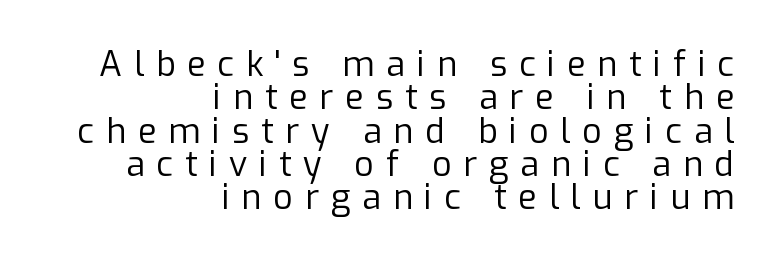
Is the block centered? No — it sits flush against the right margin. Type style note: lacks serifs. You could not count columns in this text — the font is proportionally spaced. Each new line begins almost immediately beneath the previous one.
